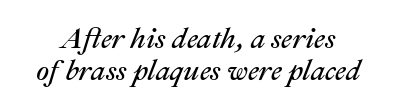
{"italic": "yes", "lean": "right", "slant_degrees": 22, "bold": "no", "weight": "regular", "width": "normal", "stroke_contrast": "medium", "x_height": "medium", "monospaced": "no", "underline": "no", "line_spacing": "tight", "line_spacing_ratio": 1.11, "letter_spacing": "normal", "letter_spacing_em": 0.0, "glyph_px": 29}
